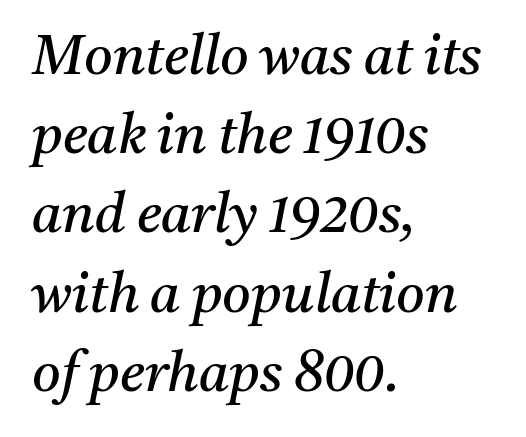
Are there feet on the stems? There are — it's a serif. Each line starts at the same left margin while the right side varies. Do the characters align in a grid? No, the font is proportional. Slanted lettering throughout. Summary of vertical rhythm: regular, with standard interline spacing.
